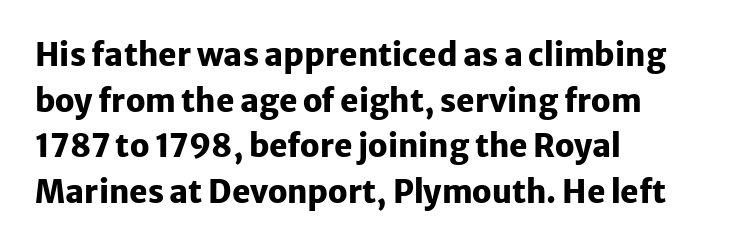
The image shows 31 px heavy sans-serif type, upright; set left-aligned, normal line spacing (1.47x), normal letter spacing, not underlined; low stroke contrast and a medium x-height.
